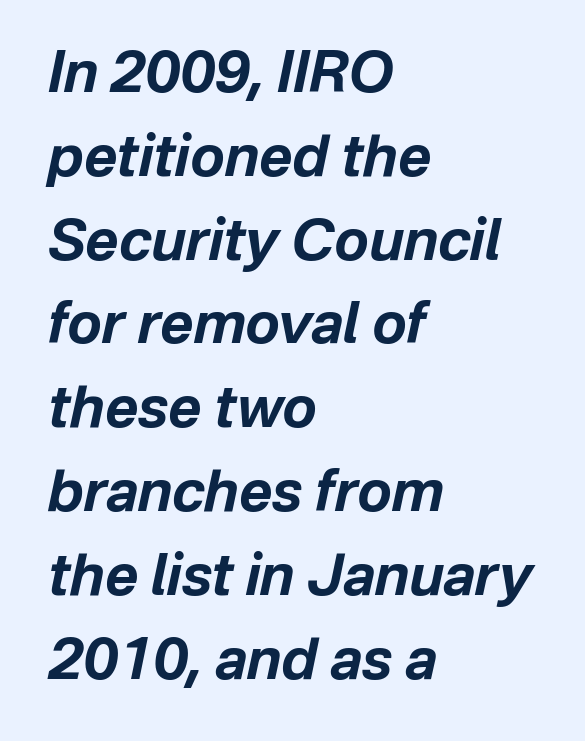
Students, note that the glyphs here touch the page at normal intervals. Underlining? Definitely not there. Rows of type keep a routine distance in the vertical direction. A typesetter would call this proportional, since set widths differ per character.
